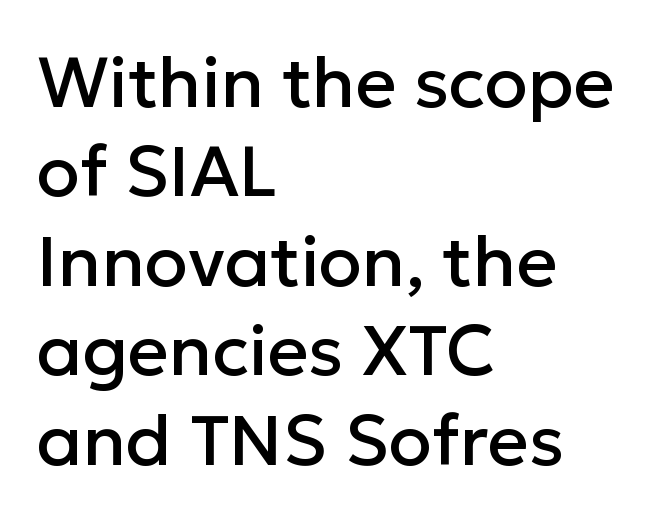
{"serif": "no", "italic": "no", "width": "normal", "stroke_contrast": "low", "x_height": "medium", "monospaced": "no", "underline": "no", "align": "left", "line_spacing": "normal", "line_spacing_ratio": 1.26, "letter_spacing": "normal", "letter_spacing_em": 0.0, "glyph_px": 71}
